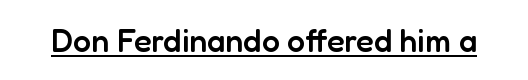
The string is rendered with underlining switched on. Grotesque or geometric, the face here clearly has no serifs. The letters sit at their default tracking, neither squeezed nor spread. This sample has the flowing, uneven cadence of proportional lettering. Nope, not italic — everything's standing straight. Caption: semibold face, moderately heavy strokes.
